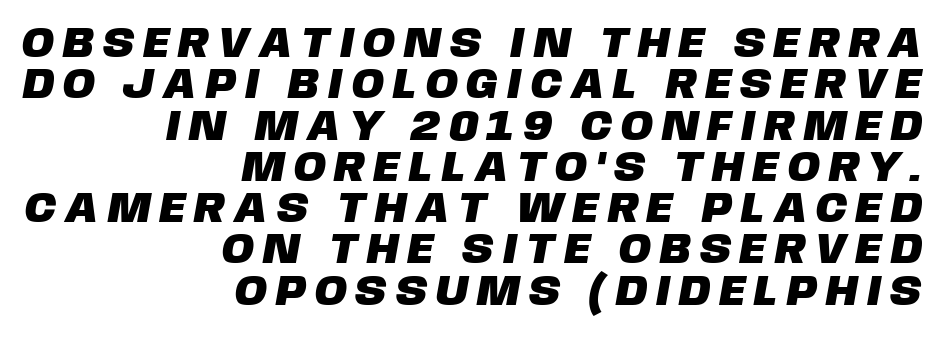
Think of a printed novel: that variable character pitch is what you see here. Reading down the column, the eye jumps only a short way to each next line. Type style note: lacks serifs. Check under the words: just untouched page. These lines have a slow, spaced-out rhythm from letter to letter. The rag falls on the left side of this text block.
